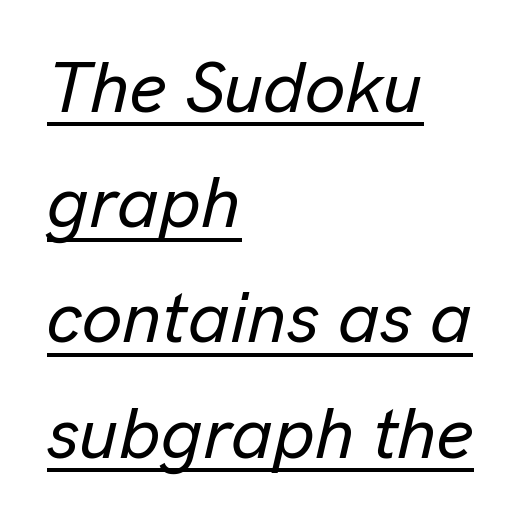
This rendering features underlined lettering. Words appear dense and cohesive because spacing is normal. When letters slant like this, we call the style italic. Horizontal alignment here is leftward, the default for most running prose. The passage shown is typed in a proportional face where columns would drift. Whoever set this chose a conventional vertical rhythm.
